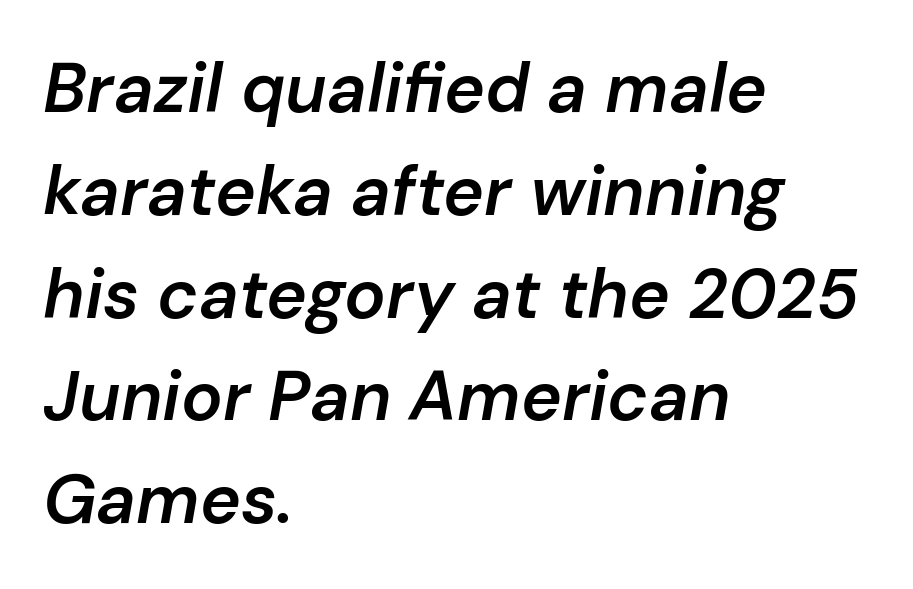
Is this a fixed-width face? No — the glyphs have proportional, varying widths. Does the weight exceed regular? Yes, but only to semibold. Short note: letters normally spaced. Leading matches the norm, producing a regular column.
